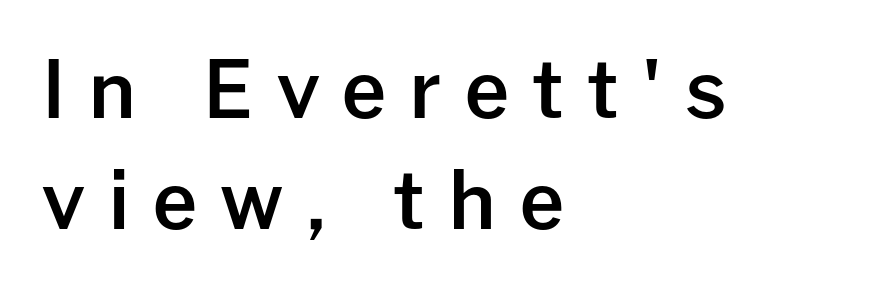
The image shows 79 px semibold sans-serif type, upright; set left-aligned, normal line spacing (1.41x), unusually wide letter spacing (+0.29 em), not underlined; low stroke contrast and a medium x-height.
